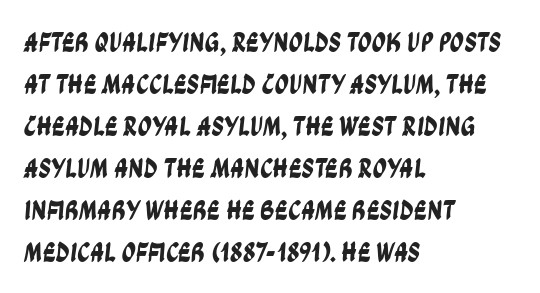
{"serif": "no", "width": "condensed", "stroke_contrast": "low", "x_height": "large", "monospaced": "no", "underline": "no", "align": "left", "line_spacing": "normal", "line_spacing_ratio": 1.5, "letter_spacing": "normal", "letter_spacing_em": 0.0, "glyph_px": 28}
